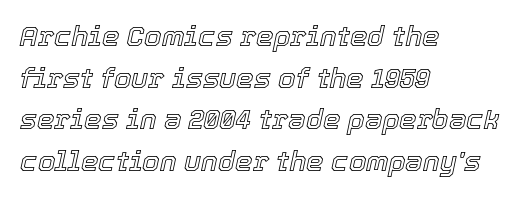
{"italic": "yes", "lean": "right", "slant_degrees": 12, "width": "normal", "x_height": "medium", "monospaced": "no", "underline": "no", "align": "left", "line_spacing": "normal", "line_spacing_ratio": 1.49, "letter_spacing": "normal", "letter_spacing_em": 0.0, "glyph_px": 28}
